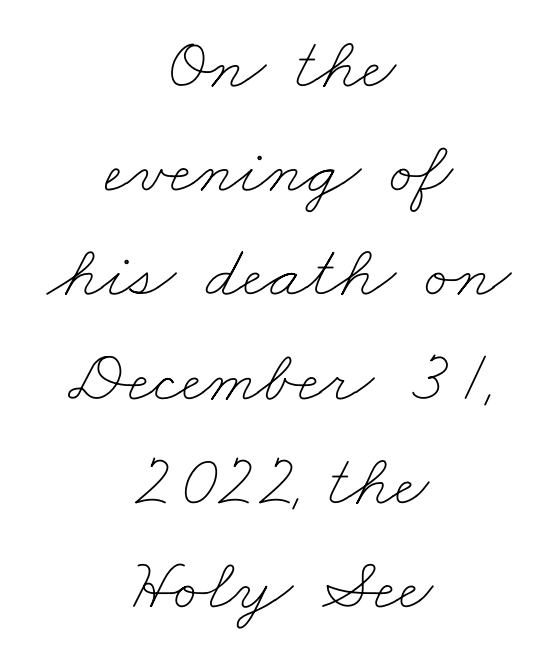
These lines are rendered in a variable-pitch font. Short and long lines alike share a common midpoint. A bare baseline throughout the passage. This sample uses plain, unmodified letter spacing.
